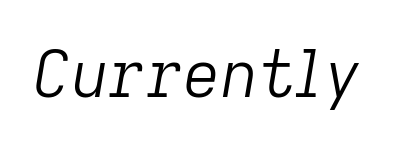
Q: Is the text bold? A: No.
Q: Is the text italic (slanted)? A: Yes, it leans right by about 9 degrees.
Q: Is the text underlined? A: No.
Q: Is the spacing between letters normal or unusually wide? A: Normal.
Q: Width (condensed, normal, or wide)? A: Normal.
Q: Stroke contrast? A: Low.
Q: x-height? A: Medium.
Q: Monospaced? A: No.
